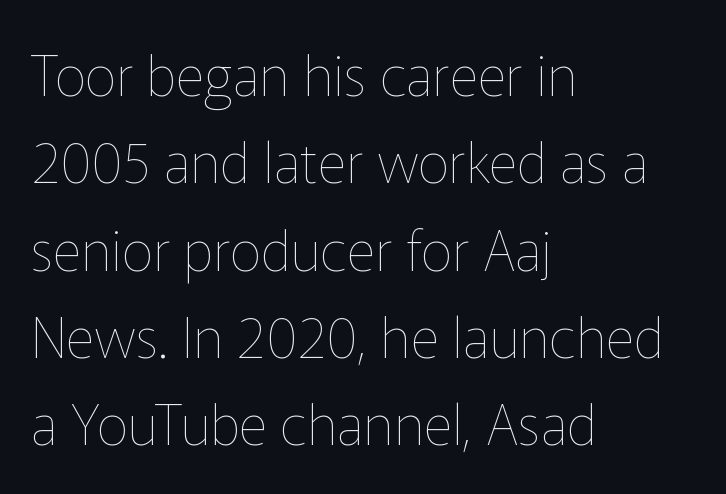
Rendered with straight, roman letterforms. The leading is moderate, giving the passage an even texture. Type without underlining. Does the copy run flush right? No — it runs flush left. Each stroke keeps to a modest, everyday thickness or less. How are the letters spaced? Ordinarily, with no added tracking.
